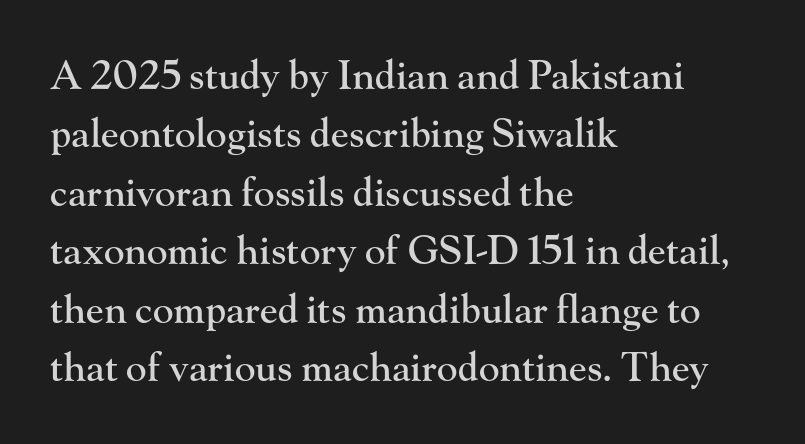
{"serif": "yes", "italic": "no", "width": "normal", "stroke_contrast": "high", "x_height": "small", "monospaced": "no", "underline": "no", "align": "left", "line_spacing": "normal", "line_spacing_ratio": 1.5, "letter_spacing": "normal", "letter_spacing_em": 0.0, "glyph_px": 39}
